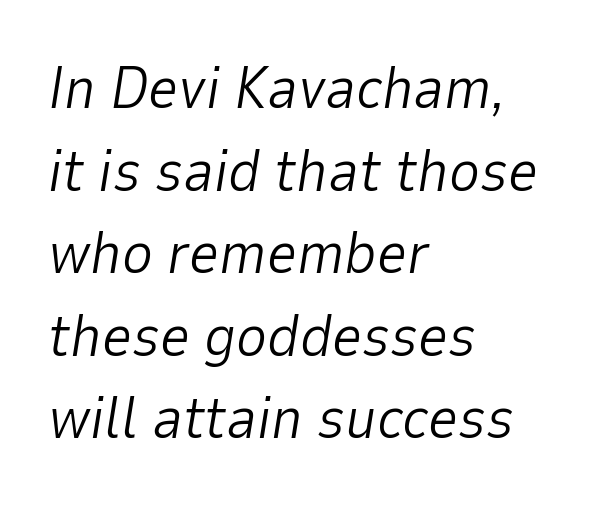
The line-height multiplier appears to be the usual default. Weight: not bold — regular or lighter. The typesetter chose a ragged-right arrangement here. Check the space under the baseline: it is left empty. Words appear dense and cohesive because spacing is normal. You could not count columns in this text — the font is proportionally spaced.
